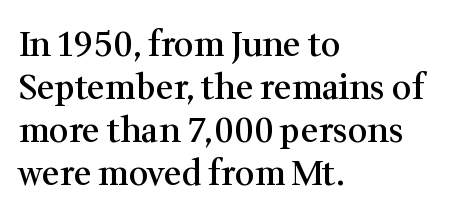
The image shows 34 px semibold serif type, upright; set left-aligned, normal line spacing (1.26x), normal letter spacing, not underlined; medium stroke contrast and a medium x-height.
